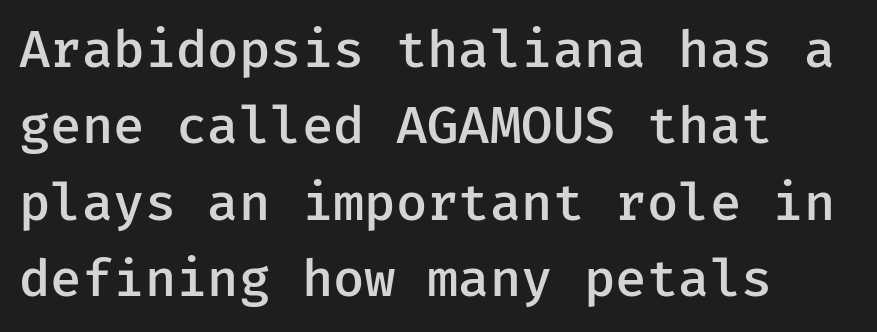
Q: Is the text bold? A: Semi-bold.
Q: Is the text italic (slanted)? A: No, it is upright.
Q: Is the typeface a serif or a sans-serif typeface? A: Sans-serif.
Q: Is the text underlined? A: No.
Q: How is the paragraph aligned? A: Left-aligned.
Q: Is the spacing between letters normal or unusually wide? A: Normal.
Q: Is the spacing between lines tight, normal or loose? A: Normal.
Q: Width (condensed, normal, or wide)? A: Normal.
Q: Stroke contrast? A: Low.
Q: x-height? A: Medium.
